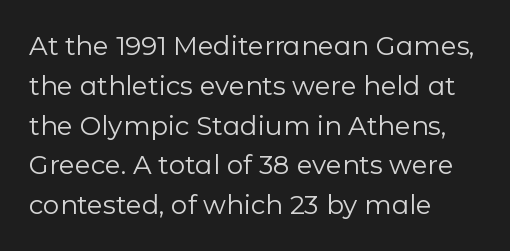
{"italic": "no", "bold": "no", "underline": "no", "align": "left", "line_spacing": "normal", "line_spacing_ratio": 1.53, "letter_spacing": "normal", "letter_spacing_em": 0.0, "glyph_px": 26}
